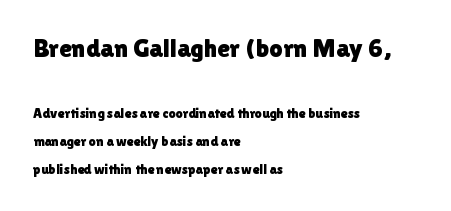
{"italic": "no", "underline": "no", "align": "left", "line_spacing": "loose", "line_spacing_ratio": 1.98, "letter_spacing": "normal", "letter_spacing_em": 0.0, "larger_block": "first", "size_ratio": 1.86, "glyph_px": 26}
